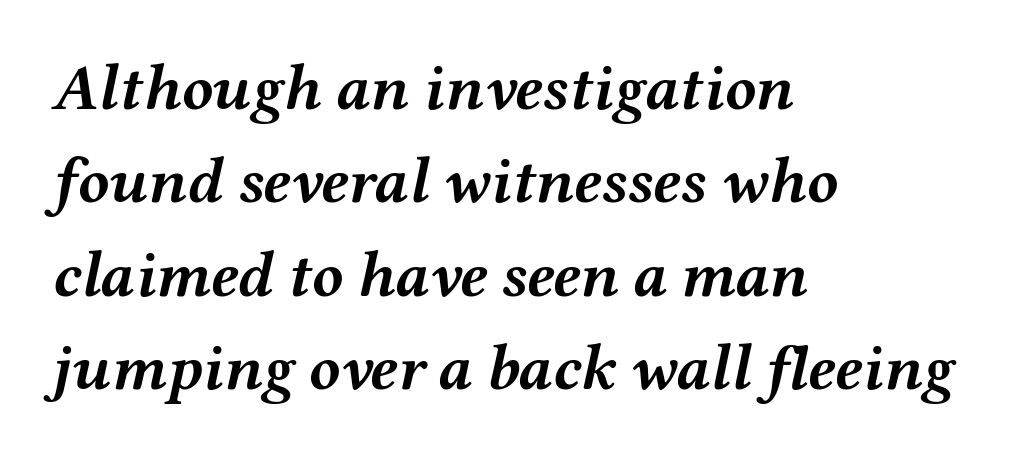
How are the letters spaced? Ordinarily, with no added tracking. The line-height multiplier appears to be the usual default. You'd pick this weight for a headline — it's a proper bold. The specimen omits any rule beneath the text block's lines. The passage shown is typed in a proportional face where columns would drift. A student would call this left alignment; a typographer would say flush left, rag right.
